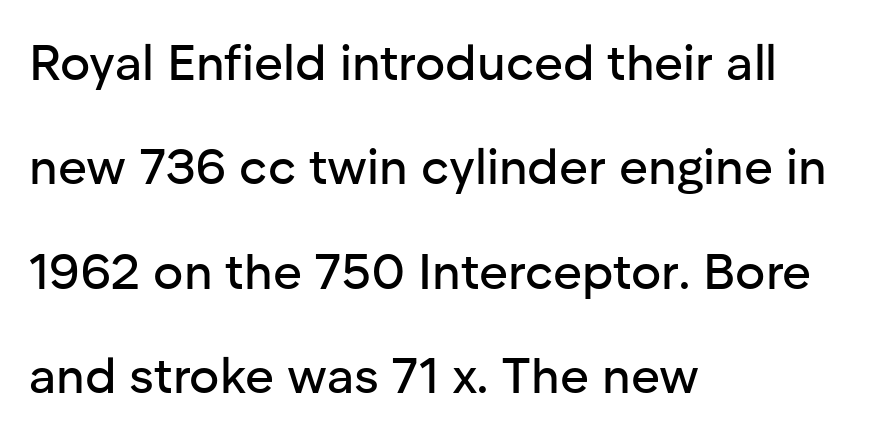
{"serif": "no", "italic": "no", "width": "normal", "stroke_contrast": "low", "x_height": "medium", "monospaced": "no", "underline": "no", "align": "left", "line_spacing": "loose", "line_spacing_ratio": 2.09, "letter_spacing": "normal", "letter_spacing_em": 0.0, "glyph_px": 50}
